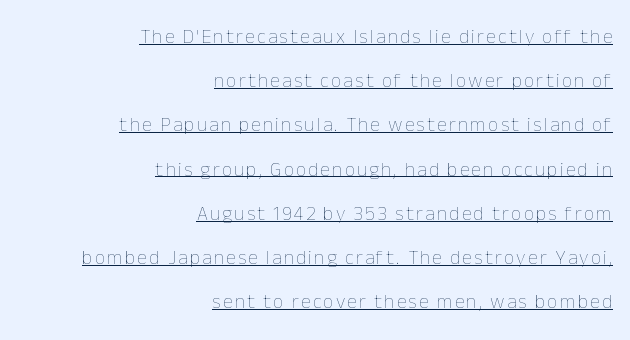
Q: Is the text bold? A: No.
Q: Is the text italic (slanted)? A: No, it is upright.
Q: Is the text underlined? A: Yes.
Q: How is the paragraph aligned? A: Right-aligned.
Q: Is the spacing between lines tight, normal or loose? A: Loose.
